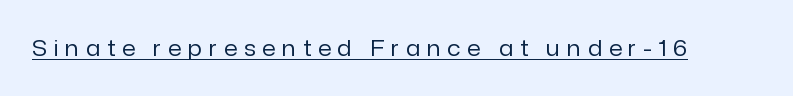
Q: Is the text bold? A: No.
Q: Is the text italic (slanted)? A: No, it is upright.
Q: Is the text underlined? A: Yes.
Q: Is the spacing between letters normal or unusually wide? A: Unusually wide.
